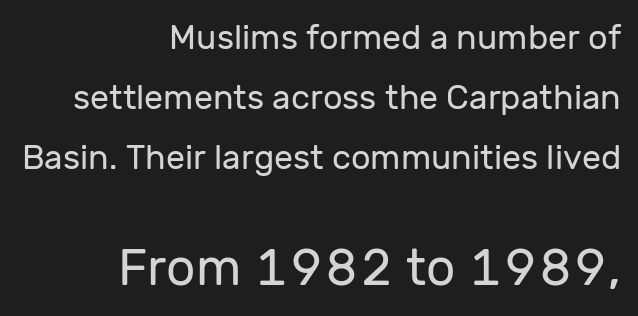
Look at the glyph heights: the lower group is clearly the bigger setting. The typesetter chose a ragged-left arrangement here. The line texture is even and compact thanks to regular tracking. The lettering stays uniformly vertical, giving the passage a roman look. Are there feet on the stems? There aren't — it's a sans.
